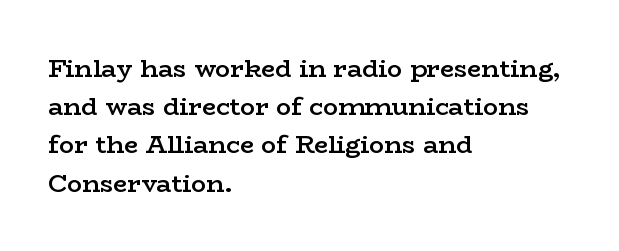
Q: Is the text bold? A: Semi-bold.
Q: Is the text italic (slanted)? A: No, it is upright.
Q: Is the text underlined? A: No.
Q: How is the paragraph aligned? A: Left-aligned.
Q: Is the spacing between letters normal or unusually wide? A: Normal.
Q: Is the spacing between lines tight, normal or loose? A: Normal.
